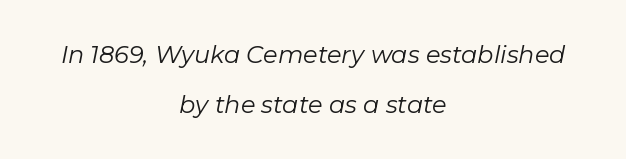
Q: Is the text bold? A: No.
Q: Is the text italic (slanted)? A: Yes, it leans right by about 11 degrees.
Q: Is the text underlined? A: No.
Q: How is the paragraph aligned? A: Centered.
Q: Is the spacing between letters normal or unusually wide? A: Normal.
Q: Is the spacing between lines tight, normal or loose? A: Loose.
